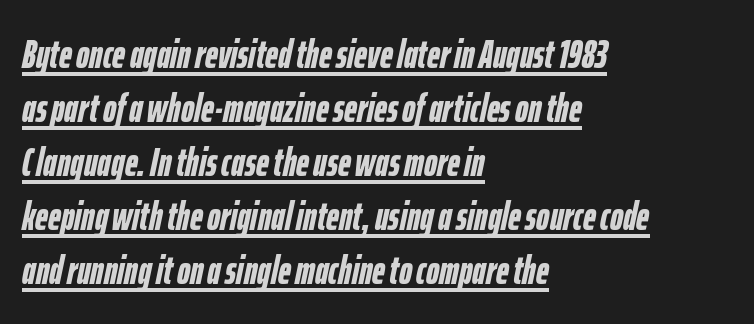
{"italic": "yes", "lean": "right", "slant_degrees": 12, "bold": "yes", "weight": "semibold", "width": "condensed", "stroke_contrast": "low", "x_height": "medium", "monospaced": "no", "underline": "yes", "align": "left", "line_spacing": "normal", "line_spacing_ratio": 1.35, "letter_spacing": "normal", "letter_spacing_em": 0.0, "glyph_px": 40}
